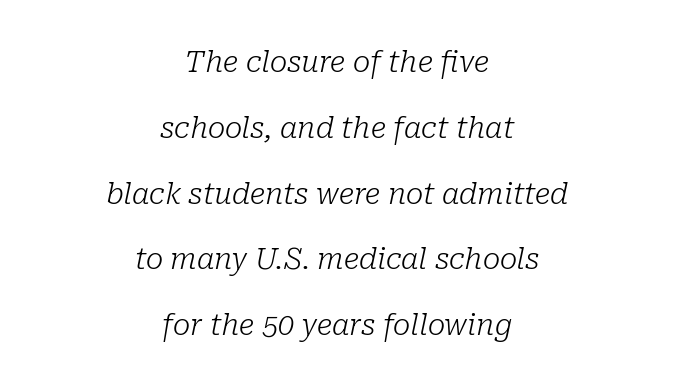
The image shows 29 px light serif type, italic (leaning right); set centered, loose line spacing (2.27x), normal letter spacing, not underlined; low stroke contrast and a medium x-height.
